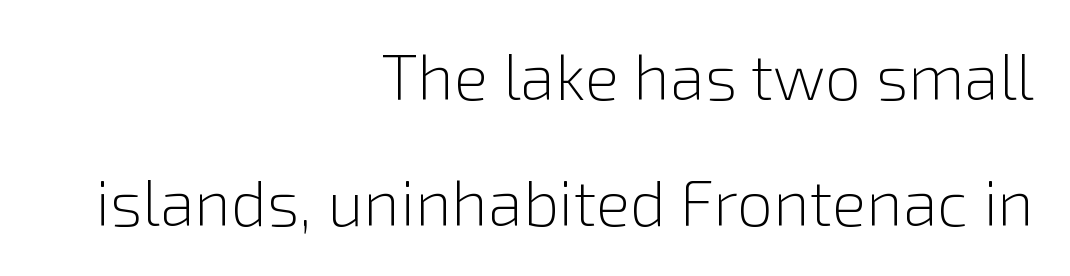
The image shows 64 px light sans-serif type, upright; set right-aligned, loose line spacing (1.97x), normal letter spacing, not underlined; low stroke contrast and a medium x-height.
